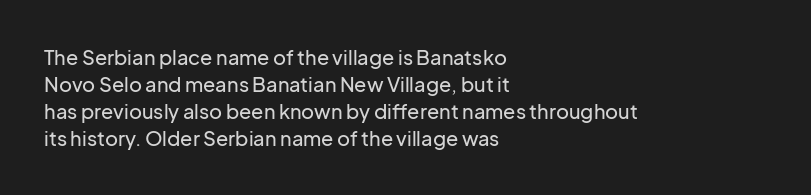
One-word summary of the alignment: left. The words here are not underlined. The passage shown stacks its lines at a standard gap. These lines were composed using upright roman letters.
